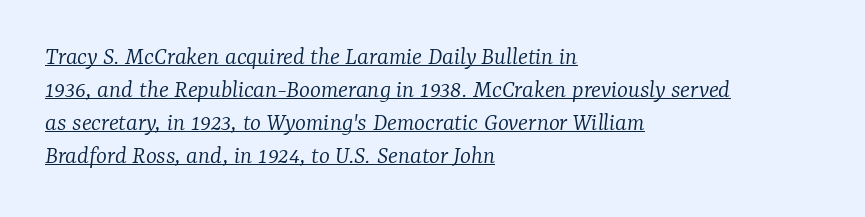
What's the leading like? Ordinary, nothing unusual. Short note: letters normally spaced. All the whitespace from short lines collects on the right. An italicized treatment has been applied to the whole sample.
